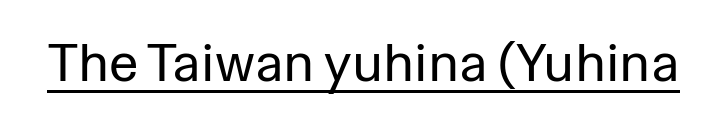
The image shows 53 px regular-weight sans-serif type, upright; set normal letter spacing, underlined; low stroke contrast and a medium x-height.
